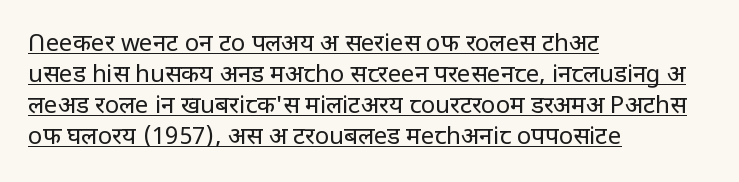
The image shows 24 px text type, upright; set left-aligned, normal line spacing (1.29x), normal letter spacing, underlined.
